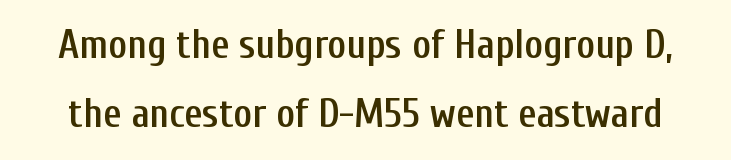
The image shows 40 px semibold, condensed sans-serif type, upright; set line spacing 1.72x, normal letter spacing, not underlined; low stroke contrast and a medium x-height.
